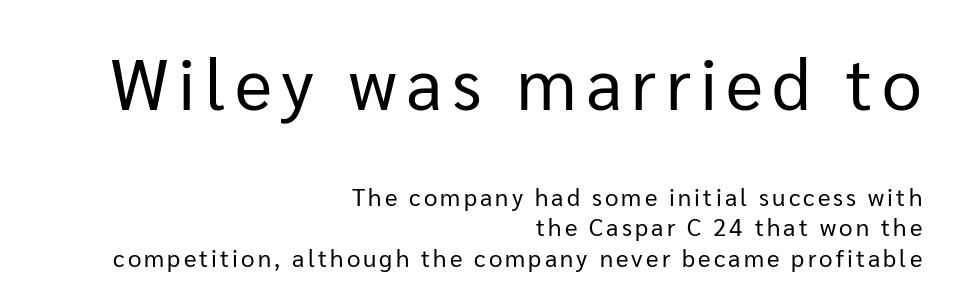
Q: Is the text bold? A: No.
Q: Is the text italic (slanted)? A: No, it is upright.
Q: Is the typeface a serif or a sans-serif typeface? A: Sans-serif.
Q: Is the text underlined? A: No.
Q: How is the paragraph aligned? A: Right-aligned.
Q: Is the spacing between lines tight, normal or loose? A: Normal.
Q: Which block of text is set in a larger size, the first (top) or the second (bottom)? A: The first (top) one.
Q: Width (condensed, normal, or wide)? A: Normal.
Q: Stroke contrast? A: Low.
Q: x-height? A: Medium.
Q: Monospaced? A: No.
